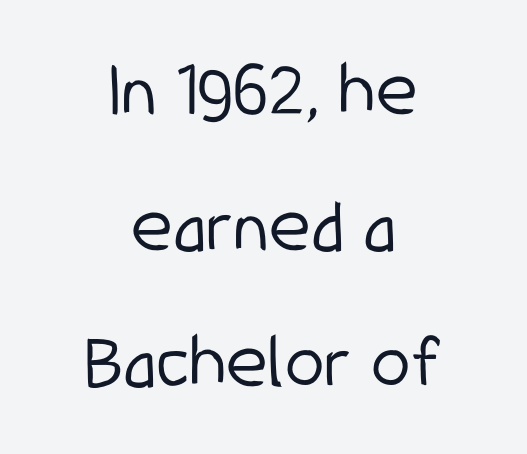
Q: Is the text bold? A: No.
Q: Is the text italic (slanted)? A: No, it is upright.
Q: Is the typeface a serif or a sans-serif typeface? A: Sans-serif.
Q: Is the text underlined? A: No.
Q: How is the paragraph aligned? A: Centered.
Q: Is the spacing between letters normal or unusually wide? A: Normal.
Q: Is the spacing between lines tight, normal or loose? A: Normal.
Q: Width (condensed, normal, or wide)? A: Condensed.
Q: Stroke contrast? A: Low.
Q: x-height? A: Medium.
Q: Monospaced? A: No.
